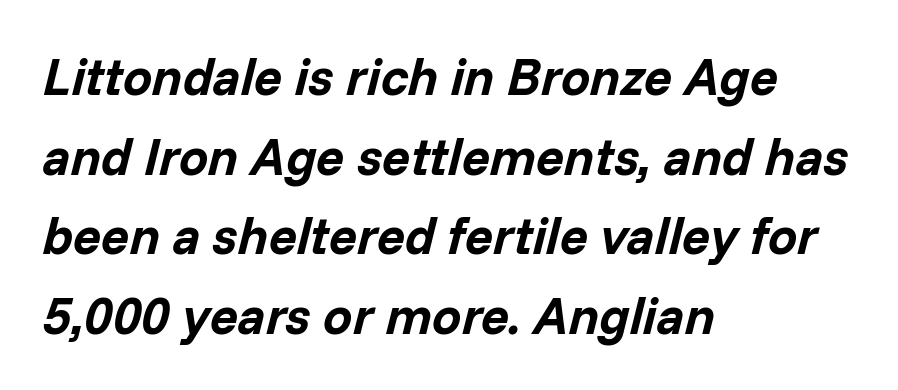
Q: Is the text bold? A: Yes.
Q: Is the text italic (slanted)? A: Yes, it leans right by about 14 degrees.
Q: Is the text underlined? A: No.
Q: How is the paragraph aligned? A: Left-aligned.
Q: Is the spacing between letters normal or unusually wide? A: Normal.
Q: Is the spacing between lines tight, normal or loose? A: Normal.
Q: Width (condensed, normal, or wide)? A: Normal.
Q: Stroke contrast? A: Low.
Q: x-height? A: Medium.
Q: Monospaced? A: No.
